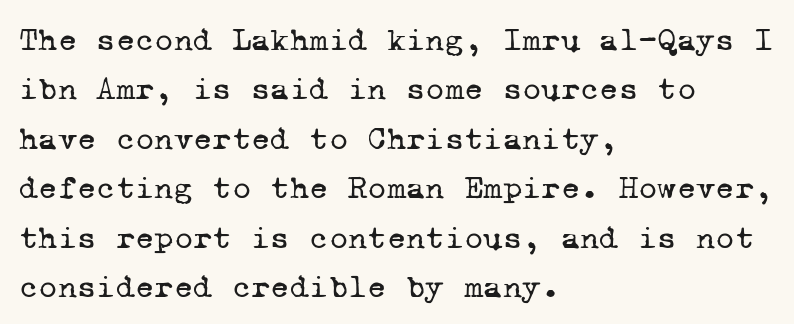
Monospaced: the letters line up in strict vertical columns. These lines sit exactly where default settings would place them. You could call the tracking neutral — neither tight nor loose. The passage is arranged the way most books set body copy — flush left. On a weight scale, this lands at 450 or below. The face used here is seriffed, in the tradition of book romans.
